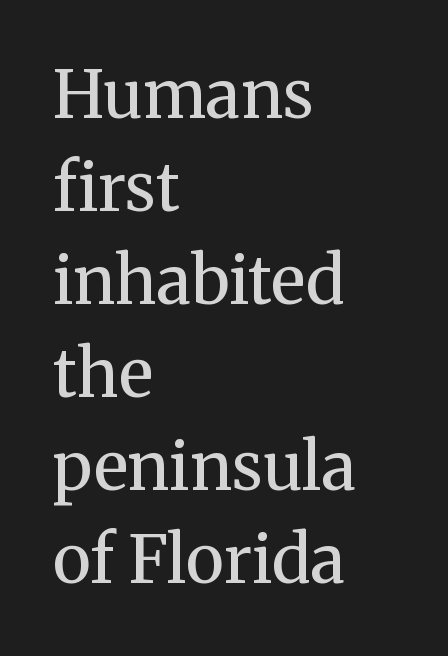
Q: Is the text bold? A: No.
Q: Is the text italic (slanted)? A: No, it is upright.
Q: Is the typeface a serif or a sans-serif typeface? A: Serif.
Q: Is the text underlined? A: No.
Q: How is the paragraph aligned? A: Left-aligned.
Q: Is the spacing between letters normal or unusually wide? A: Normal.
Q: Is the spacing between lines tight, normal or loose? A: Normal.
Q: Width (condensed, normal, or wide)? A: Normal.
Q: Stroke contrast? A: Medium.
Q: x-height? A: Medium.
Q: Monospaced? A: No.
